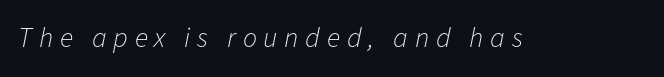
A clean baseline with only descenders dipping below it. The typeface has the unassuming heft of standard copy or less. The face used here is rendered with a markedly widened letterfit. The face used here is proportionally spaced, like ordinary book or web type.
